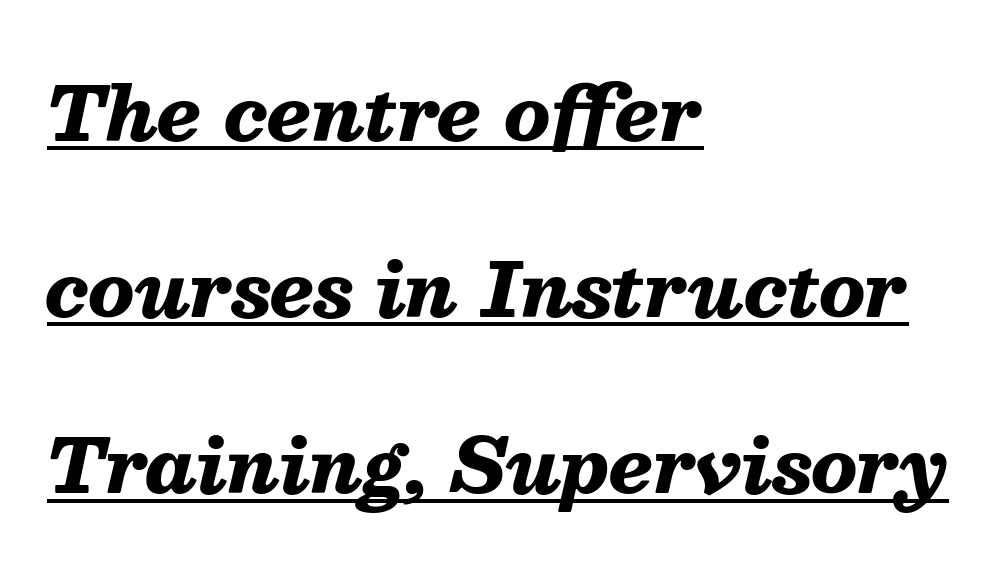
A typesetter would call this proportional, since set widths differ per character. Is the type bold? Yes — the strokes are clearly thick and heavy. Leading is clearly above the norm, producing a sparse column. In terms of letterspacing, this is plain default setting. Would a proofreader flag this as italicized? Yes.
